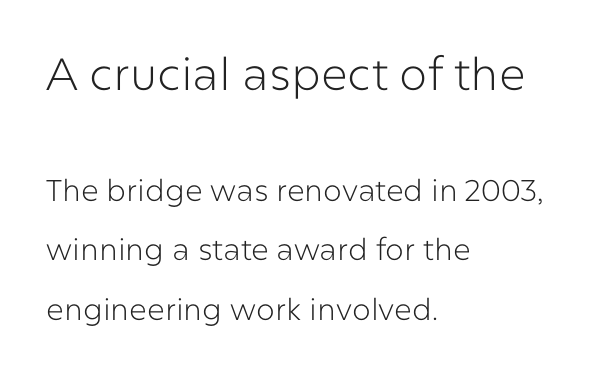
The rendering keeps characters at their native spacing. In terms of posture, this sample is upright. No word sits above an underline. A student would call this left alignment; a typographer would say flush left, rag right. The passage shown stacks its lines with a broad gap. Caption: upper text group enlarged, lower text group reduced.
